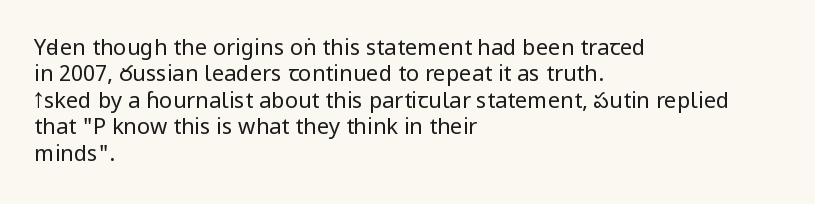
The image shows 22 px text type, upright; set left-aligned, line spacing 1.2x, normal letter spacing, not underlined.
